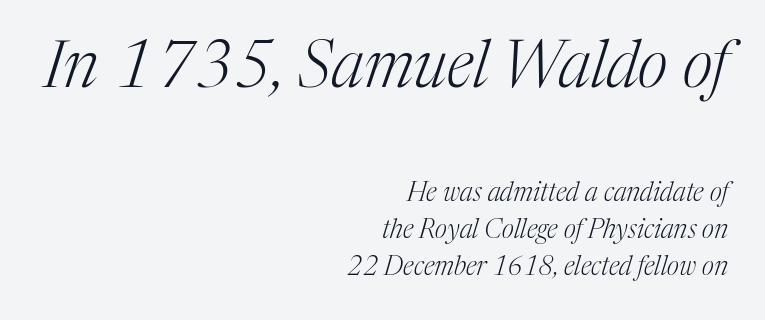
You could not count columns in this text — the font is proportionally spaced. In terms of letterform style, serifs are clearly present. A normal amount of white space separates one row of letters from the next. You get the large type first, then a drop to smaller type. Stroke mass is kept to a normal reading level or below. Type without underlining.
